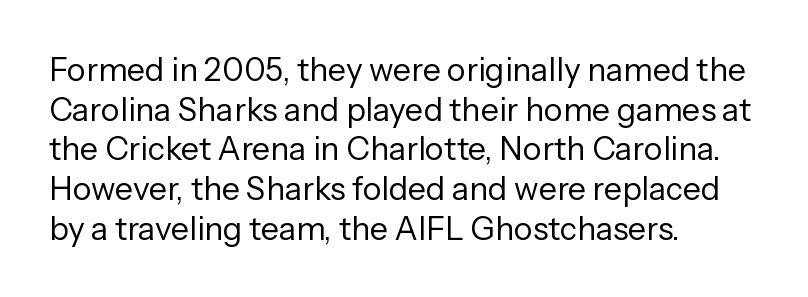
Q: Is the text bold? A: No.
Q: Is the text italic (slanted)? A: No, it is upright.
Q: Is the typeface a serif or a sans-serif typeface? A: Sans-serif.
Q: Is the text underlined? A: No.
Q: How is the paragraph aligned? A: Left-aligned.
Q: Is the spacing between letters normal or unusually wide? A: Normal.
Q: Width (condensed, normal, or wide)? A: Normal.
Q: Stroke contrast? A: Low.
Q: x-height? A: Medium.
Q: Monospaced? A: No.
